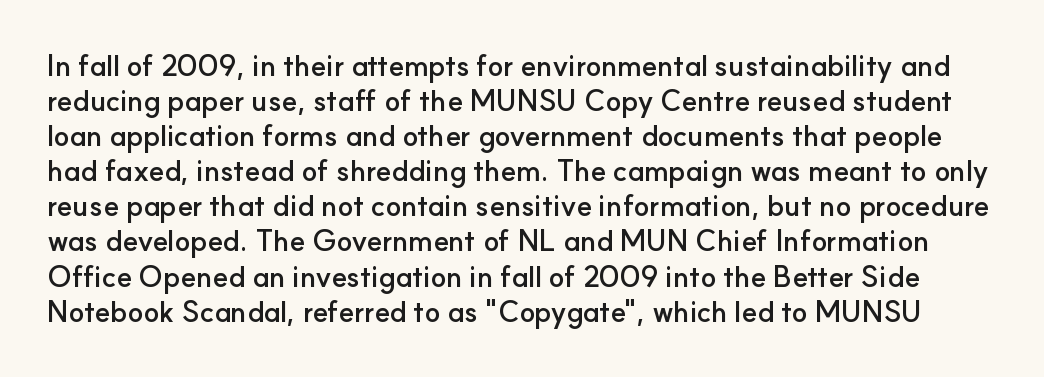
{"serif": "no", "italic": "no", "bold": "yes", "weight": "semibold", "width": "normal", "stroke_contrast": "low", "x_height": "small", "monospaced": "no", "underline": "no", "line_spacing_ratio": 1.21, "letter_spacing": "normal", "letter_spacing_em": 0.0, "glyph_px": 29}
